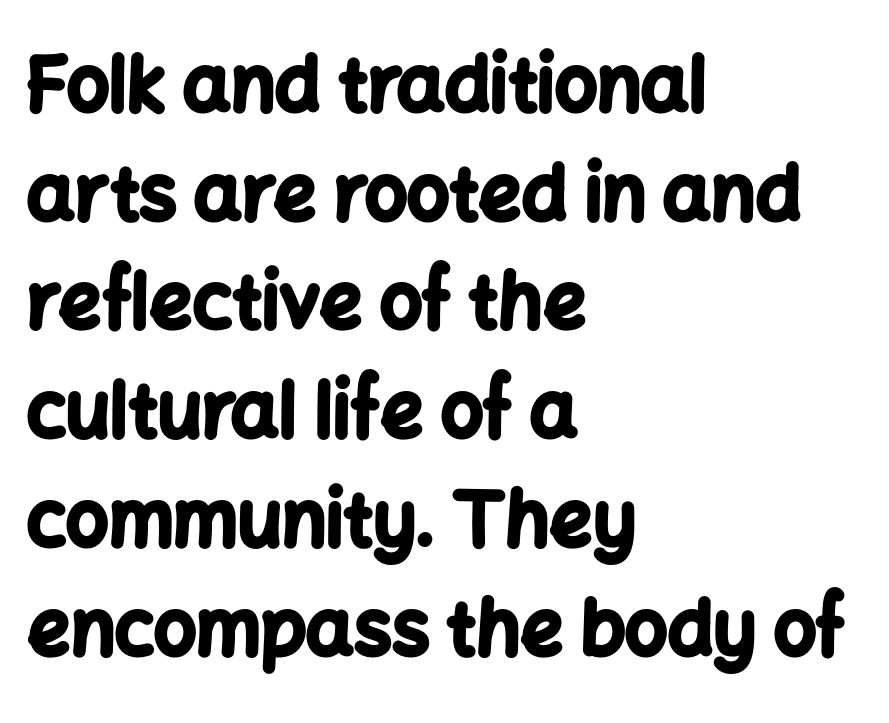
{"serif": "no", "italic": "no", "bold": "yes", "weight": "bold", "width": "normal", "stroke_contrast": "low", "x_height": "medium", "monospaced": "no", "underline": "no", "align": "left", "line_spacing": "normal", "line_spacing_ratio": 1.45, "letter_spacing": "normal", "letter_spacing_em": 0.0, "glyph_px": 75}
